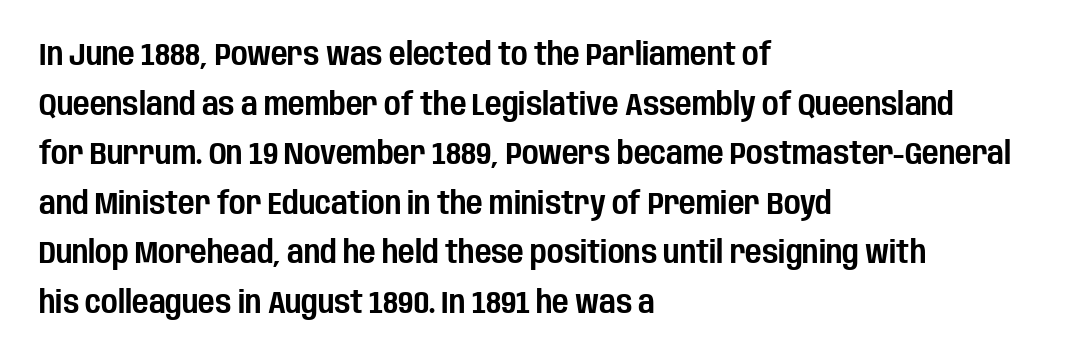
The image shows 32 px condensed sans-serif type, upright; set left-aligned, normal line spacing (1.55x), normal letter spacing, not underlined; low stroke contrast and a large x-height.
